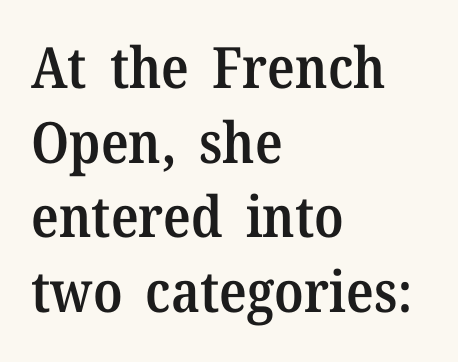
Q: Is the text bold? A: Semi-bold.
Q: Is the text italic (slanted)? A: No, it is upright.
Q: Is the typeface a serif or a sans-serif typeface? A: Serif.
Q: Is the text underlined? A: No.
Q: How is the paragraph aligned? A: Left-aligned.
Q: Is the spacing between letters normal or unusually wide? A: Normal.
Q: Is the spacing between lines tight, normal or loose? A: Normal.
Q: Width (condensed, normal, or wide)? A: Normal.
Q: Stroke contrast? A: Medium.
Q: x-height? A: Medium.
Q: Monospaced? A: No.
